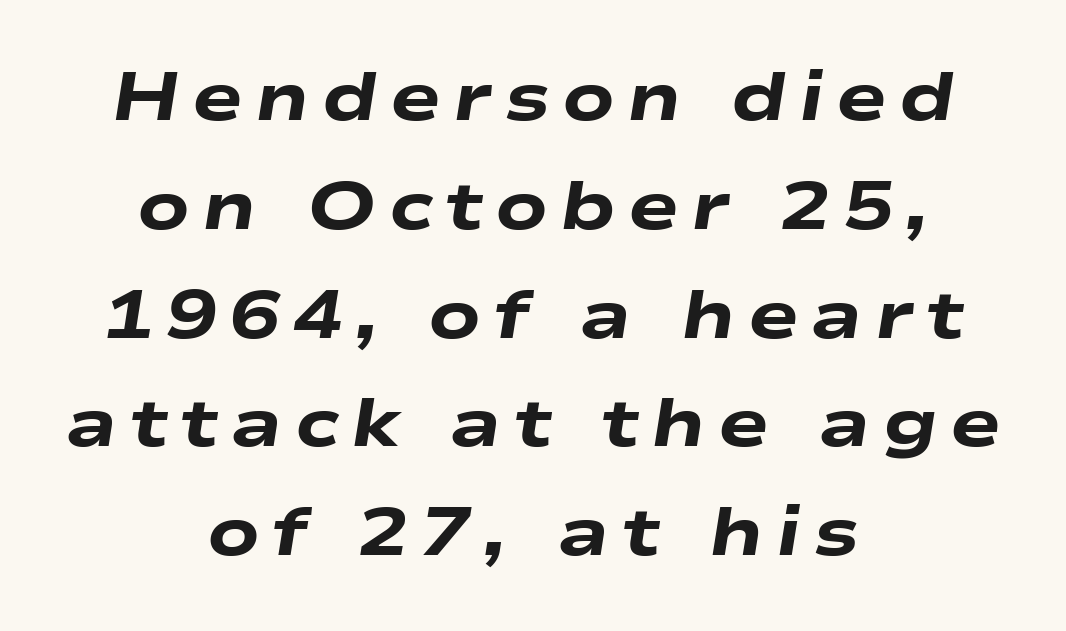
{"italic": "yes", "lean": "right", "slant_degrees": 9, "bold": "yes", "weight": "heavy", "width": "wide", "stroke_contrast": "low", "x_height": "medium", "monospaced": "no", "underline": "no", "align": "center", "line_spacing": "normal", "line_spacing_ratio": 1.6, "glyph_px": 68}
